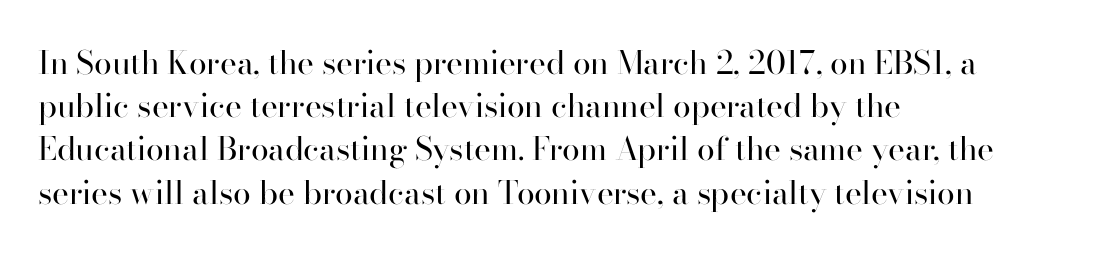
No italicization has been applied; the sample stays upright. Looks like regular typesetting: each glyph gets only the width it needs. Compared with a centered layout, this one pins lines to the left instead. Default kerning and tracking; the words read as compact shapes. A normal amount of white space separates one row of letters from the next.
